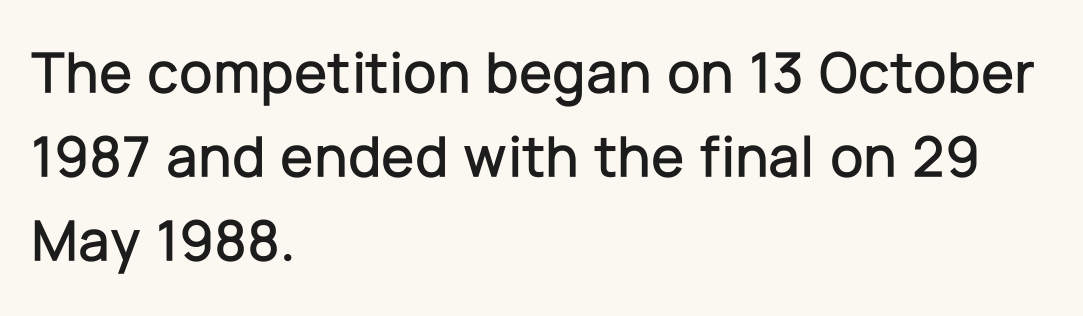
The image shows 60 px sans-serif type, upright; set left-aligned, normal line spacing (1.4x), normal letter spacing, not underlined; low stroke contrast and a medium x-height.
